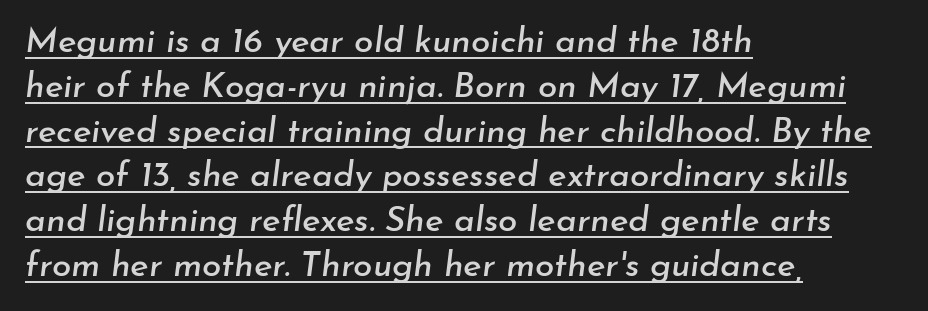
{"italic": "yes", "lean": "right", "slant_degrees": 7, "width": "normal", "stroke_contrast": "low", "x_height": "small", "monospaced": "no", "underline": "yes", "align": "left", "line_spacing": "normal", "line_spacing_ratio": 1.28, "letter_spacing": "normal", "letter_spacing_em": 0.0, "glyph_px": 35}
